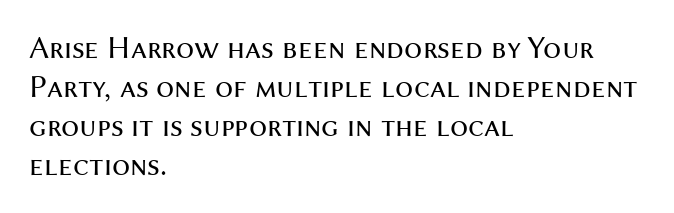
Q: Is the text bold? A: No.
Q: Is the text italic (slanted)? A: No, it is upright.
Q: Is the typeface a serif or a sans-serif typeface? A: Sans-serif.
Q: Is the text underlined? A: No.
Q: How is the paragraph aligned? A: Left-aligned.
Q: Is the spacing between letters normal or unusually wide? A: Normal.
Q: Width (condensed, normal, or wide)? A: Normal.
Q: Stroke contrast? A: Medium.
Q: x-height? A: Medium.
Q: Monospaced? A: No.
